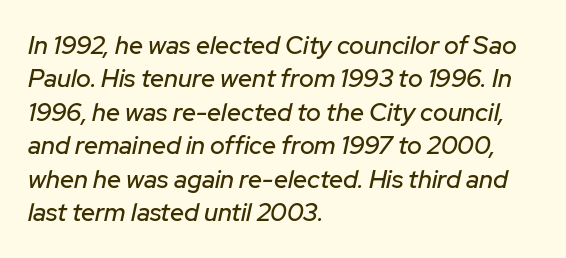
Q: Is the text italic (slanted)? A: Yes, it leans right by about 12 degrees.
Q: Is the text underlined? A: No.
Q: How is the paragraph aligned? A: Left-aligned.
Q: Is the spacing between letters normal or unusually wide? A: Normal.
Q: Is the spacing between lines tight, normal or loose? A: Normal.
